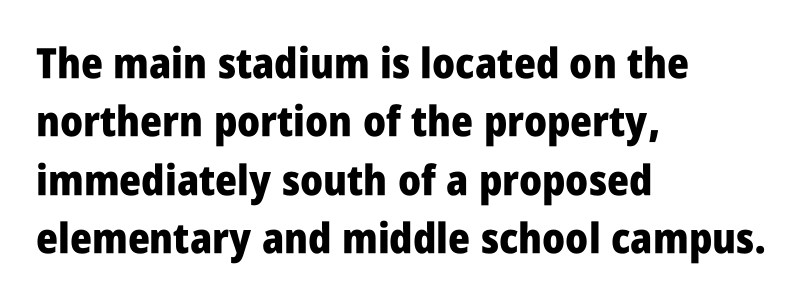
A sans-serif font was chosen for this passage. Any mark beneath the type? The region is blank. Plenty of ink on the page — the face is bold. Each letter keeps its own natural width here, so spacing adapts to shape.
